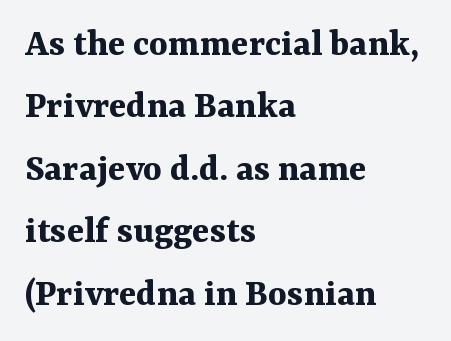
Caption: standard tracking, unaltered. Is there much room between lines? A standard amount, neither cramped nor airy. The string is rendered with underlining switched off. Horizontal alignment here is leftward, the default for most running prose.
